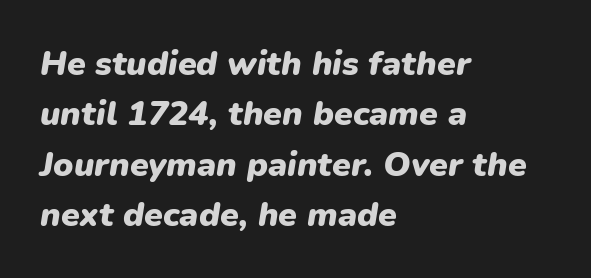
{"italic": "yes", "lean": "right", "slant_degrees": 9, "bold": "yes", "weight": "heavy", "width": "normal", "stroke_contrast": "low", "x_height": "medium", "monospaced": "no", "underline": "no", "align": "left", "line_spacing": "normal", "line_spacing_ratio": 1.48, "letter_spacing": "normal", "letter_spacing_em": 0.0, "glyph_px": 34}
